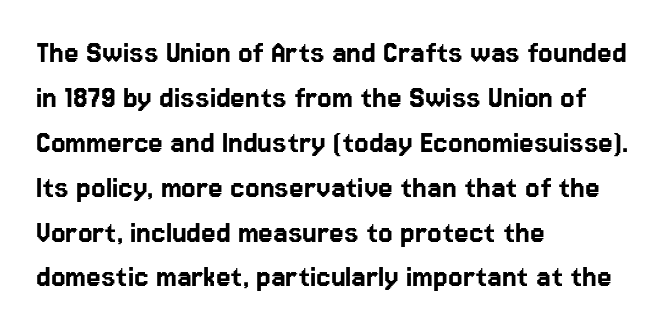
The paragraph shown leans on its left margin. Nope, not italic — everything's standing straight. Each word holds together tightly as a unit, with standard inter-letter gaps. The text was rendered using a sans face with plain stroke endings. The passage shown is typed in a proportional face where columns would drift.
